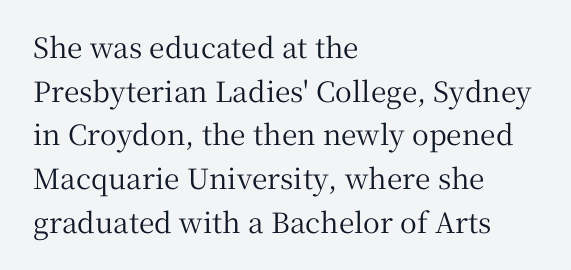
Q: Is the text italic (slanted)? A: No, it is upright.
Q: Is the typeface a serif or a sans-serif typeface? A: Serif.
Q: Is the text underlined? A: No.
Q: How is the paragraph aligned? A: Left-aligned.
Q: Is the spacing between letters normal or unusually wide? A: Normal.
Q: Is the spacing between lines tight, normal or loose? A: Normal.
Q: Width (condensed, normal, or wide)? A: Normal.
Q: Stroke contrast? A: Medium.
Q: x-height? A: Medium.
Q: Monospaced? A: No.
